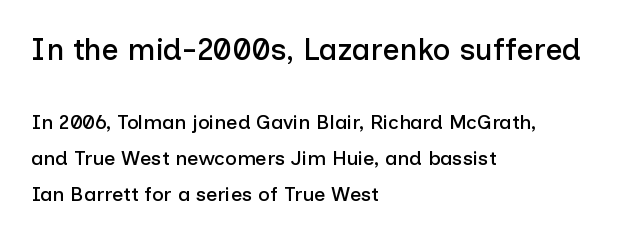
Q: Is the text italic (slanted)? A: No, it is upright.
Q: Is the typeface a serif or a sans-serif typeface? A: Sans-serif.
Q: Is the text underlined? A: No.
Q: How is the paragraph aligned? A: Left-aligned.
Q: Is the spacing between letters normal or unusually wide? A: Normal.
Q: Which block of text is set in a larger size, the first (top) or the second (bottom)? A: The first (top) one.
Q: Width (condensed, normal, or wide)? A: Normal.
Q: Stroke contrast? A: Low.
Q: x-height? A: Medium.
Q: Monospaced? A: No.
